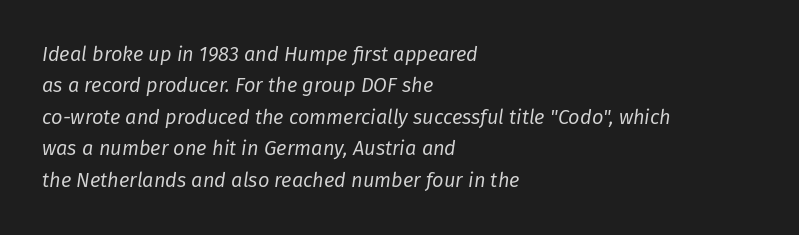
The horizontal fit of the characters is conventional and even. Counters stay open thanks to moderate or lighter strokes. No word sits above an underline. Each line starts at the same left margin while the right side varies.
